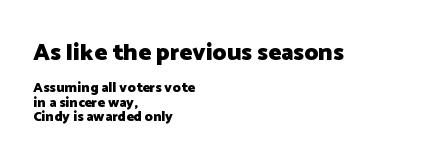
These lines are set flush left with a ragged right edge. Characters remain perfectly vertical along every line. Any mark beneath the type? The region is blank. Of the two passages, the one on top uses the larger point size. There is no visible air inserted between adjacent glyphs. The characters look thick and weighty, a clear bold.
